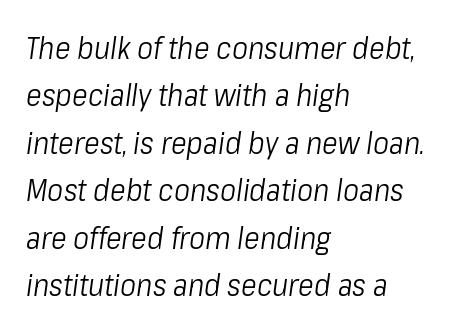
Q: Is the text bold? A: No.
Q: Is the text italic (slanted)? A: Yes, it leans right by about 8 degrees.
Q: Is the text underlined? A: No.
Q: How is the paragraph aligned? A: Left-aligned.
Q: Is the spacing between letters normal or unusually wide? A: Normal.
Q: Is the spacing between lines tight, normal or loose? A: Normal.
Q: Width (condensed, normal, or wide)? A: Condensed.
Q: Stroke contrast? A: Low.
Q: x-height? A: Medium.
Q: Monospaced? A: No.
